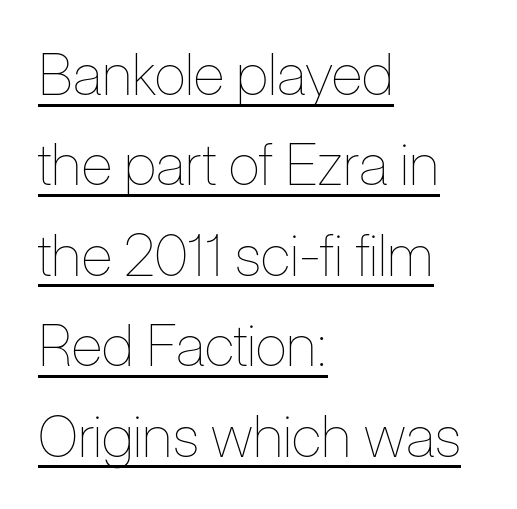
Layout note: lines flush left. Honestly, the underline is the first thing you notice here. Notice how descenders clear the ascenders below comfortably — that's standard leading. When letters stand straight like this, we call the style roman or upright.
